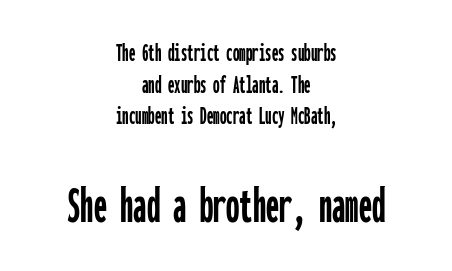
The image shows 53 px condensed sans-serif type, upright, monospaced; set centered, line spacing 1.22x, normal letter spacing, not underlined; the second (bottom) block is 2.04x larger; low stroke contrast and a medium x-height.
